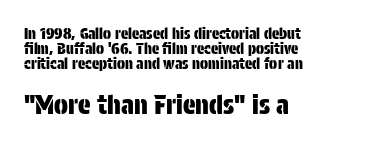
The image shows 26 px text type, upright; set left-aligned, tight line spacing (0.99x), normal letter spacing, not underlined; the second (bottom) block is 1.73x larger.
